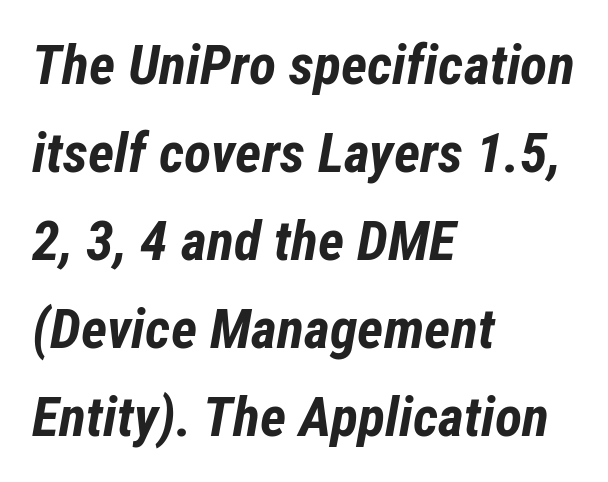
The rendering uses a bold face; every stroke is thick and dark. Line starts are locked; line ends wander. The area under the type is left untouched. This sample has the flowing, uneven cadence of proportional lettering. The tracking reads as untouched default to a designer's eye.
